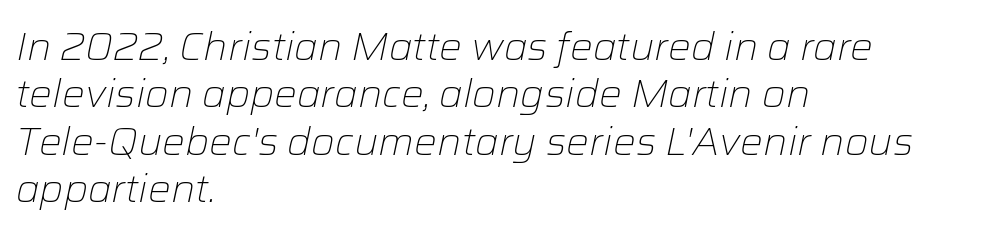
Q: Is the text bold? A: No.
Q: Is the text italic (slanted)? A: Yes, it leans right by about 12 degrees.
Q: Is the text underlined? A: No.
Q: How is the paragraph aligned? A: Left-aligned.
Q: Is the spacing between letters normal or unusually wide? A: Normal.
Q: Is the spacing between lines tight, normal or loose? A: Normal.
Q: Width (condensed, normal, or wide)? A: Normal.
Q: Stroke contrast? A: Low.
Q: x-height? A: Medium.
Q: Monospaced? A: No.
